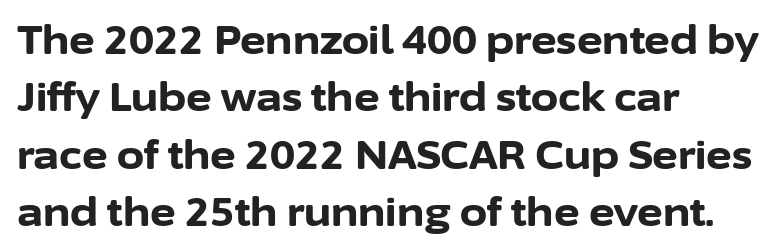
The image shows 39 px bold sans-serif type, upright; set left-aligned, normal line spacing (1.47x), normal letter spacing, not underlined; low stroke contrast and a medium x-height.
